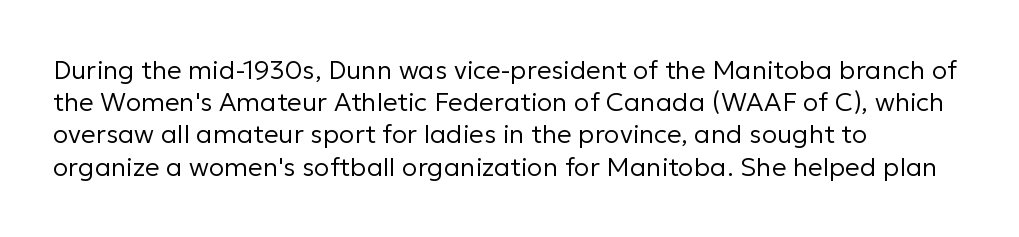
{"italic": "no", "bold": "no", "underline": "no", "align": "left", "line_spacing_ratio": 1.24, "letter_spacing": "normal", "letter_spacing_em": 0.0, "glyph_px": 26}
